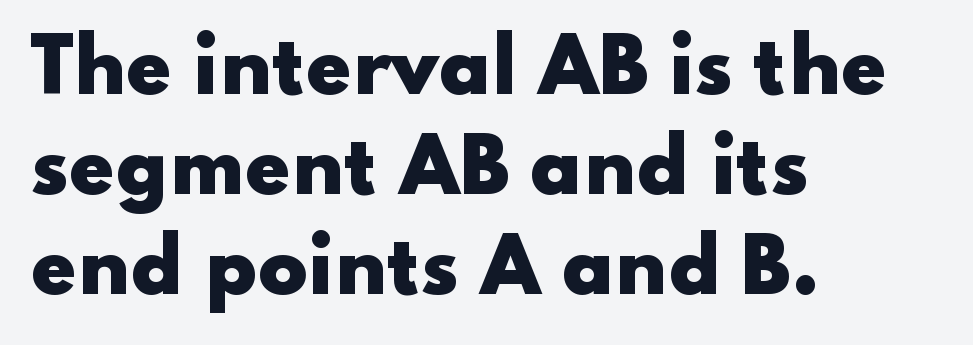
Q: Is the text bold? A: Yes.
Q: Is the text italic (slanted)? A: No, it is upright.
Q: Is the typeface a serif or a sans-serif typeface? A: Sans-serif.
Q: Is the text underlined? A: No.
Q: How is the paragraph aligned? A: Left-aligned.
Q: Is the spacing between letters normal or unusually wide? A: Normal.
Q: Is the spacing between lines tight, normal or loose? A: Normal.
Q: Width (condensed, normal, or wide)? A: Wide.
Q: Stroke contrast? A: Low.
Q: x-height? A: Small.
Q: Monospaced? A: No.
